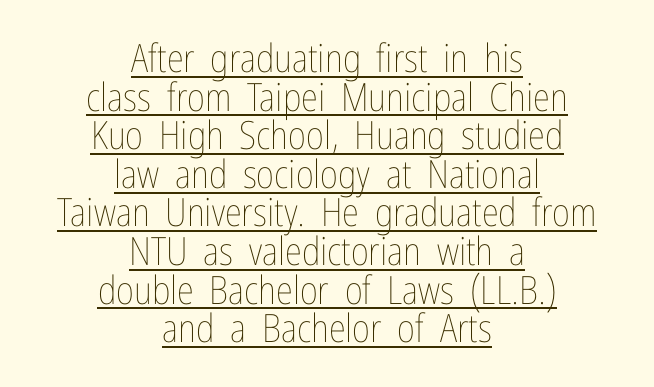
Line spacing here is tight. The letters advance in unequal steps, a hallmark of proportional type. Characters follow at the spacing the type designer built in. The words here are underlined. The setting favours the middle, as headings and verse often do. Ink coverage per letter is moderate at most.
